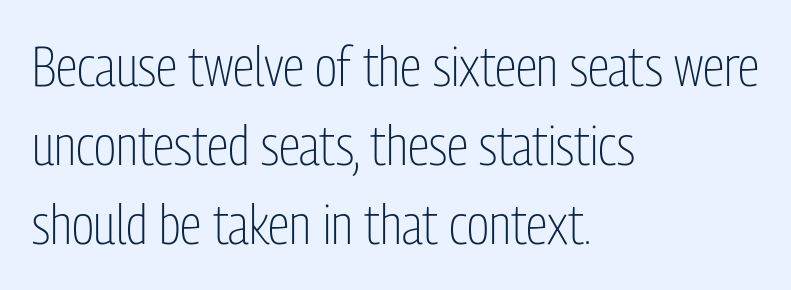
{"serif": "no", "italic": "no", "bold": "no", "weight": "light", "width": "condensed", "stroke_contrast": "low", "x_height": "medium", "monospaced": "no", "underline": "no", "align": "left", "line_spacing": "normal", "line_spacing_ratio": 1.44, "letter_spacing": "normal", "letter_spacing_em": 0.0, "glyph_px": 55}
